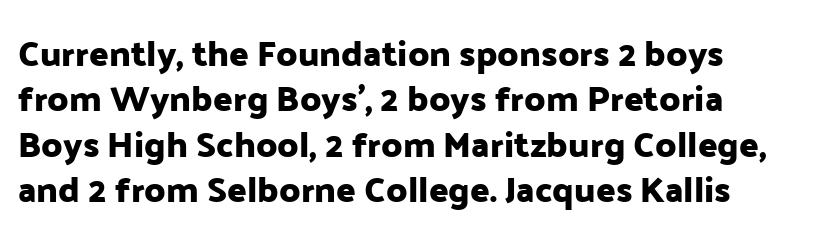
Any mark beneath the type? The region is blank. You could not count columns in this text — the font is proportionally spaced. Tracking value appears to be zero — textbook default spacing. The rendering uses a moderate line-height, typical for paragraphs. The typeface chosen for these lines omits serifs. Ascenders rise straight up at ninety degrees.
